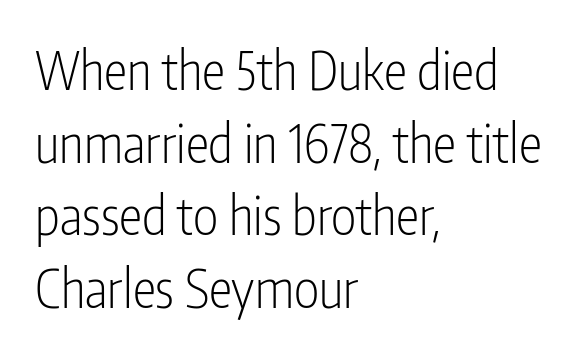
{"serif": "no", "italic": "no", "bold": "no", "weight": "light", "width": "condensed", "stroke_contrast": "low", "x_height": "medium", "monospaced": "no", "underline": "no", "align": "left", "line_spacing": "normal", "line_spacing_ratio": 1.37, "letter_spacing": "normal", "letter_spacing_em": 0.0, "glyph_px": 53}
